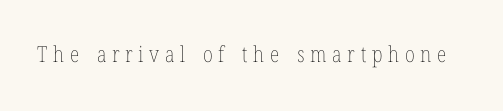
Tracking value appears strongly positive — letters spread wide. Ink coverage per letter is moderate at most. The lettering holds an erect, upright posture throughout. The space directly below the letters is spotless.
